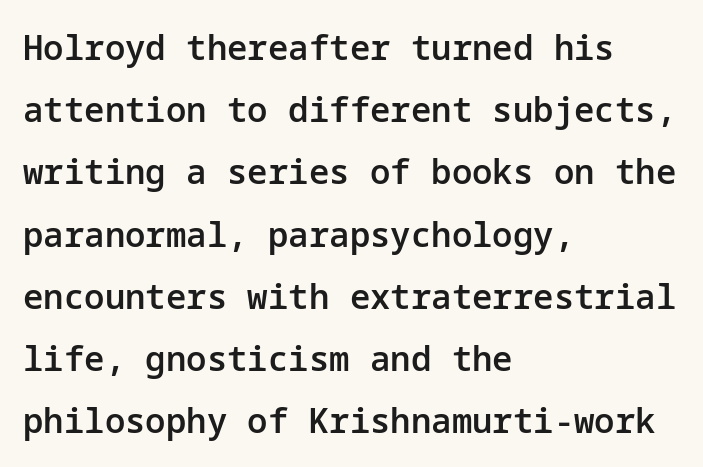
Q: Is the text bold? A: Semi-bold.
Q: Is the text italic (slanted)? A: No, it is upright.
Q: Is the typeface a serif or a sans-serif typeface? A: Sans-serif.
Q: Is the text underlined? A: No.
Q: How is the paragraph aligned? A: Left-aligned.
Q: Is the spacing between letters normal or unusually wide? A: Normal.
Q: Width (condensed, normal, or wide)? A: Normal.
Q: Stroke contrast? A: Low.
Q: x-height? A: Medium.
